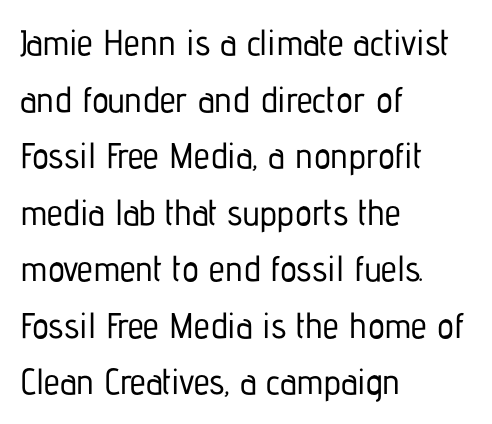
The image shows 36 px condensed sans-serif type, upright; set left-aligned, normal line spacing (1.57x), normal letter spacing, not underlined; low stroke contrast and a medium x-height.
